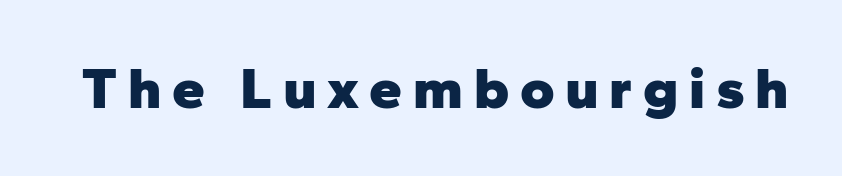
The image shows 59 px heavy sans-serif type, upright; set not underlined; low stroke contrast and a medium x-height.
